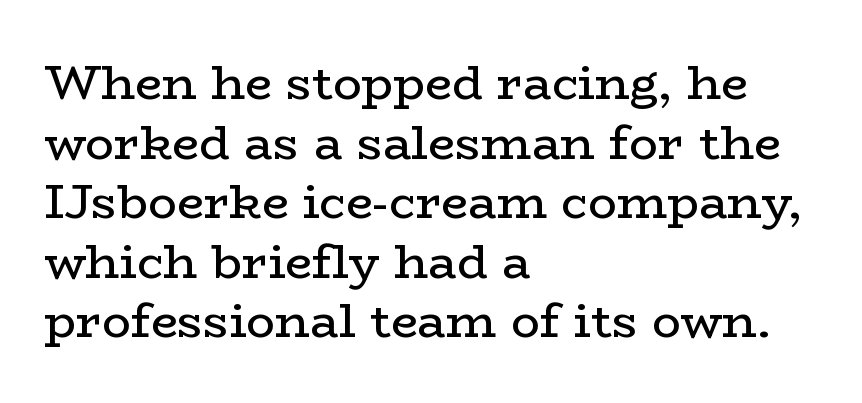
{"serif": "yes", "italic": "no", "bold": "no", "weight": "regular", "width": "wide", "stroke_contrast": "low", "x_height": "medium", "monospaced": "no", "underline": "no", "align": "left", "line_spacing_ratio": 1.24, "letter_spacing": "normal", "letter_spacing_em": 0.0, "glyph_px": 48}
